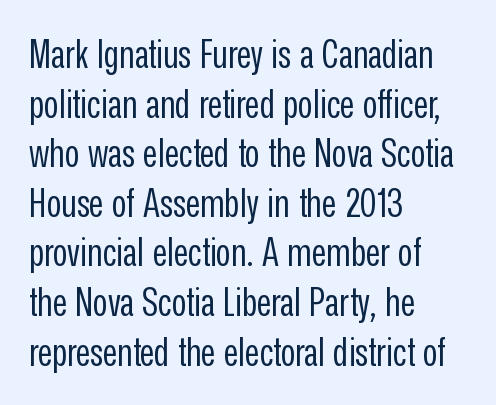
Q: Is the text bold? A: No.
Q: Is the text italic (slanted)? A: No, it is upright.
Q: Is the typeface a serif or a sans-serif typeface? A: Sans-serif.
Q: Is the text underlined? A: No.
Q: How is the paragraph aligned? A: Left-aligned.
Q: Is the spacing between letters normal or unusually wide? A: Normal.
Q: Width (condensed, normal, or wide)? A: Condensed.
Q: Stroke contrast? A: Low.
Q: x-height? A: Medium.
Q: Monospaced? A: No.
